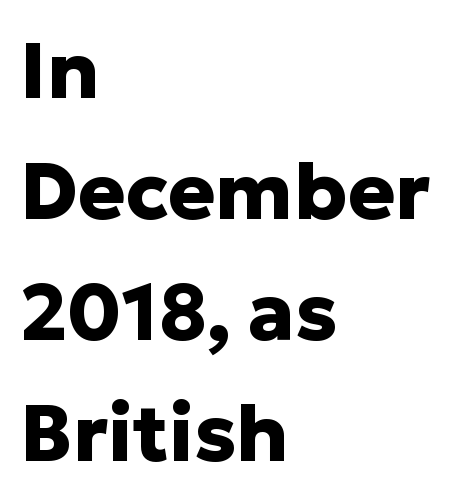
Clear beneath every line of the passage. Quick note: not italic, upright. The letters are bold, with thick, heavy strokes. The block of text has a typical density, with ordinary space between rows.
